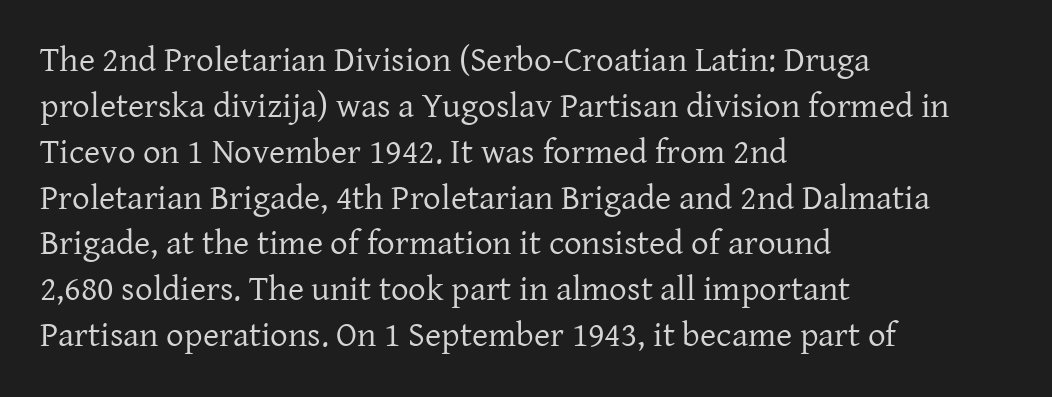
Look at the bottom of the vertical strokes: they flare into serifs here. This sample is left-justified, so line endings fall wherever the words run out. No letter is thick-stroked: the sample isn't bold. No word sits above an underline. Horizontal bands of white between lines are of average thickness.
